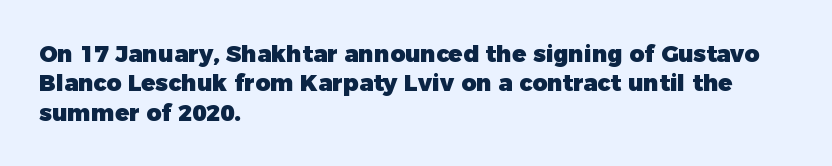
In terms of posture, this sample is upright. Whoever set this chose a conventional vertical rhythm. The space directly below the letters is spotless. A typesetter would call this zero additional tracking.
